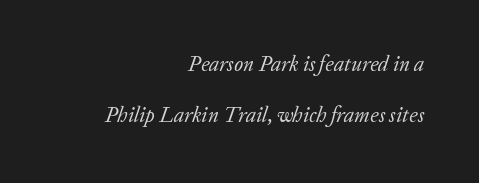
Q: Is the text bold? A: No.
Q: Is the text italic (slanted)? A: Yes, it leans right by about 20 degrees.
Q: Is the text underlined? A: No.
Q: How is the paragraph aligned? A: Right-aligned.
Q: Is the spacing between letters normal or unusually wide? A: Normal.
Q: Is the spacing between lines tight, normal or loose? A: Loose.
